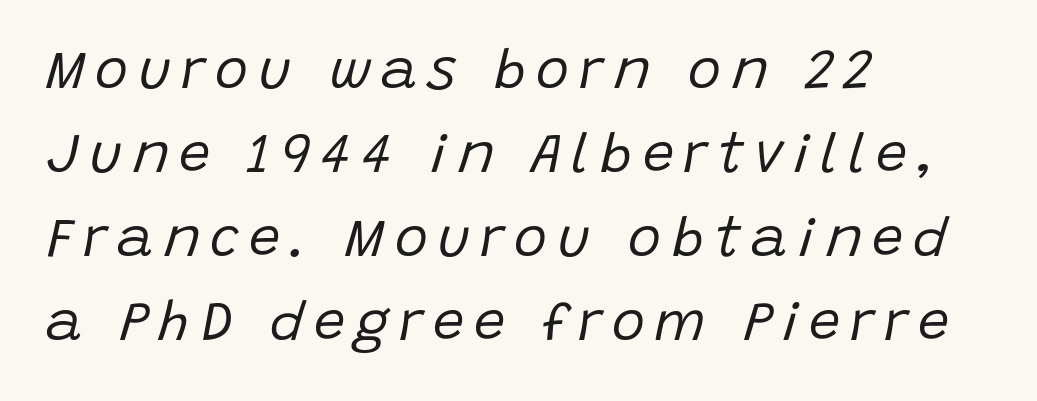
Q: Is the text bold? A: No.
Q: Is the text italic (slanted)? A: Yes, it leans right by about 15 degrees.
Q: Is the text underlined? A: No.
Q: How is the paragraph aligned? A: Left-aligned.
Q: Is the spacing between lines tight, normal or loose? A: Normal.
Q: Width (condensed, normal, or wide)? A: Normal.
Q: Stroke contrast? A: Low.
Q: x-height? A: Large.
Q: Monospaced? A: No.
